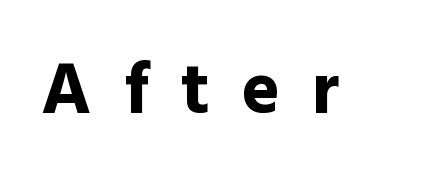
{"serif": "no", "italic": "no", "bold": "yes", "weight": "bold", "width": "normal", "x_height": "medium", "monospaced": "no", "underline": "no", "letter_spacing": "wide", "letter_spacing_em": 0.44, "glyph_px": 73}
